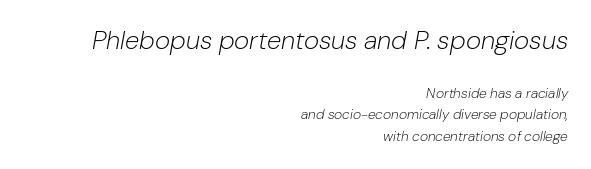
The image shows 26 px text type, italic (leaning right); set right-aligned, normal line spacing (1.54x), normal letter spacing, not underlined; the first (top) block is 1.86x larger.
